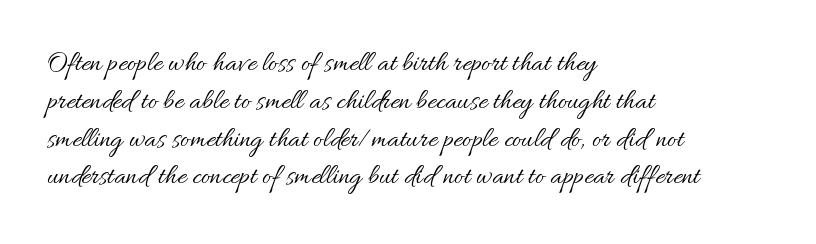
Typeset ragged right — the left edge is the straight one. Compared with typical paragraphs, the rows here are spaced about the same. Does extra space separate the letters? No, they use regular spacing. Bare-footed words on every line. Think standard paragraph weight, or any step lighter than that.
